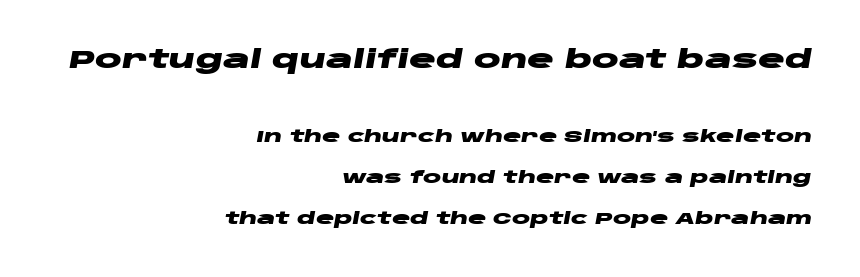
{"italic": "yes", "lean": "right", "slant_degrees": 10, "bold": "yes", "underline": "no", "align": "right", "line_spacing": "loose", "line_spacing_ratio": 2.4, "letter_spacing": "normal", "letter_spacing_em": 0.0, "larger_block": "first", "size_ratio": 1.47, "glyph_px": 25}
